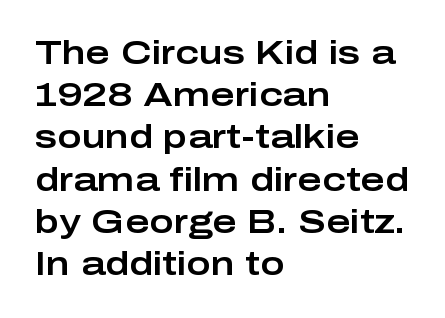
Q: Is the text italic (slanted)? A: No, it is upright.
Q: Is the typeface a serif or a sans-serif typeface? A: Sans-serif.
Q: Is the text underlined? A: No.
Q: How is the paragraph aligned? A: Left-aligned.
Q: Is the spacing between letters normal or unusually wide? A: Normal.
Q: Is the spacing between lines tight, normal or loose? A: Normal.
Q: Width (condensed, normal, or wide)? A: Wide.
Q: Stroke contrast? A: Low.
Q: x-height? A: Medium.
Q: Monospaced? A: No.
